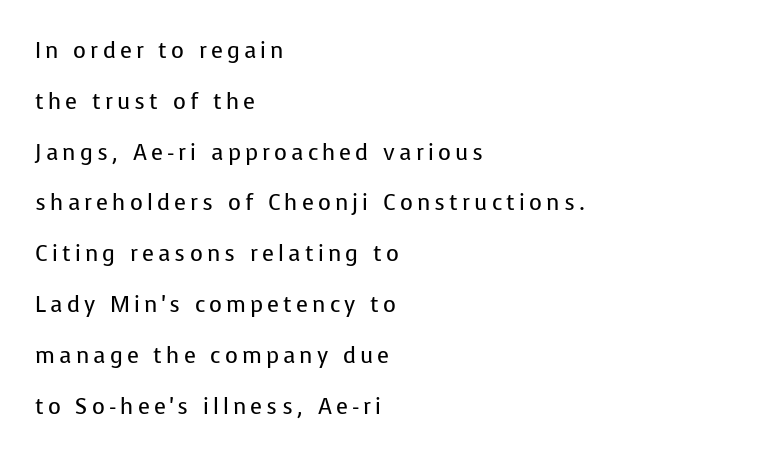
Q: Is the text bold? A: No.
Q: Is the text italic (slanted)? A: No, it is upright.
Q: Is the text underlined? A: No.
Q: How is the paragraph aligned? A: Left-aligned.
Q: Is the spacing between lines tight, normal or loose? A: Loose.
